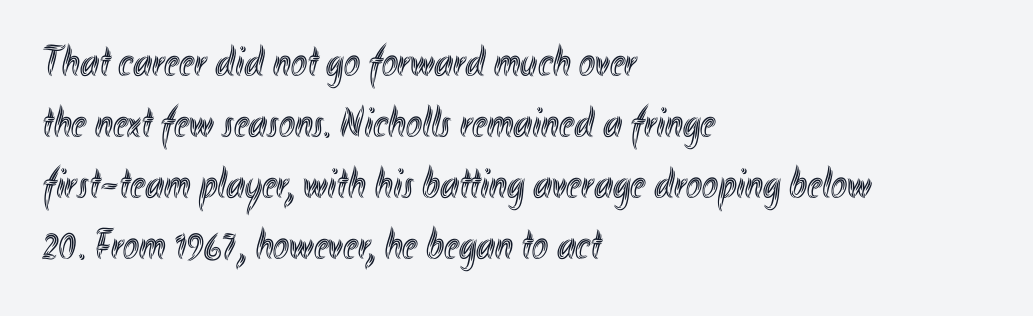
The image shows 43 px condensed type; set left-aligned, normal line spacing (1.42x), normal letter spacing, not underlined; a small x-height.
